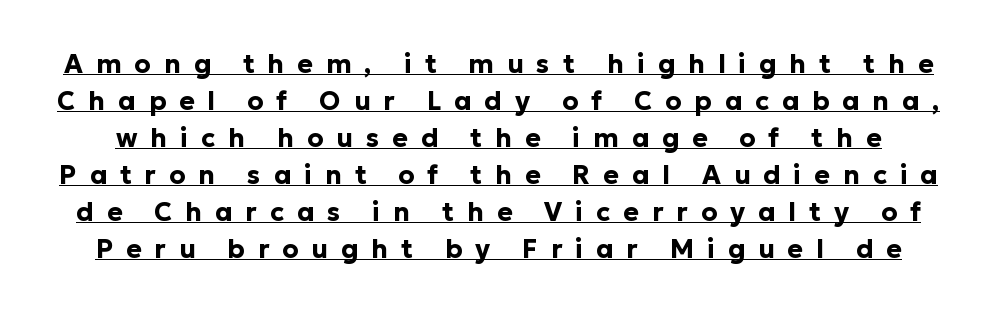
The image shows 26 px bold type, upright; set normal line spacing (1.42x), unusually wide letter spacing (+0.5 em), underlined.
